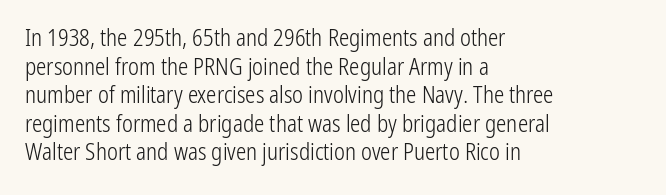
{"italic": "no", "bold": "no", "underline": "no", "align": "left", "line_spacing_ratio": 1.24, "letter_spacing": "normal", "letter_spacing_em": 0.0, "glyph_px": 23}
